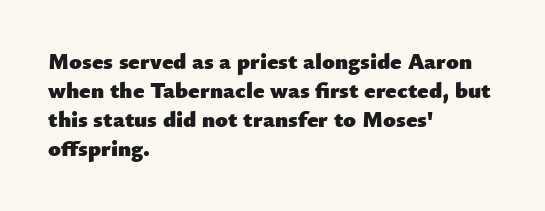
The typography opts for an upright posture over an oblique one. What weight is shown? A full bold with thick strokes. How would I describe the line gaps? Plain and ordinary. Each line starts at the same left margin while the right side varies.
